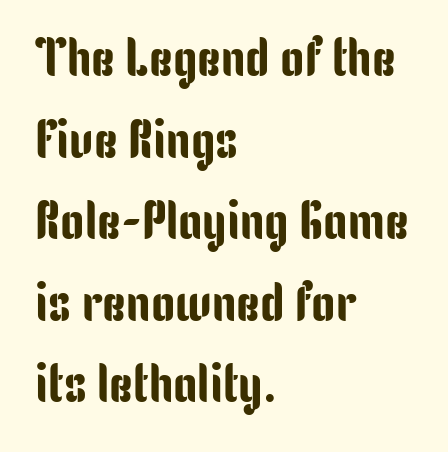
The image shows 54 px condensed sans-serif type, upright; set left-aligned, normal line spacing (1.51x), normal letter spacing, not underlined; low stroke contrast and a medium x-height.
